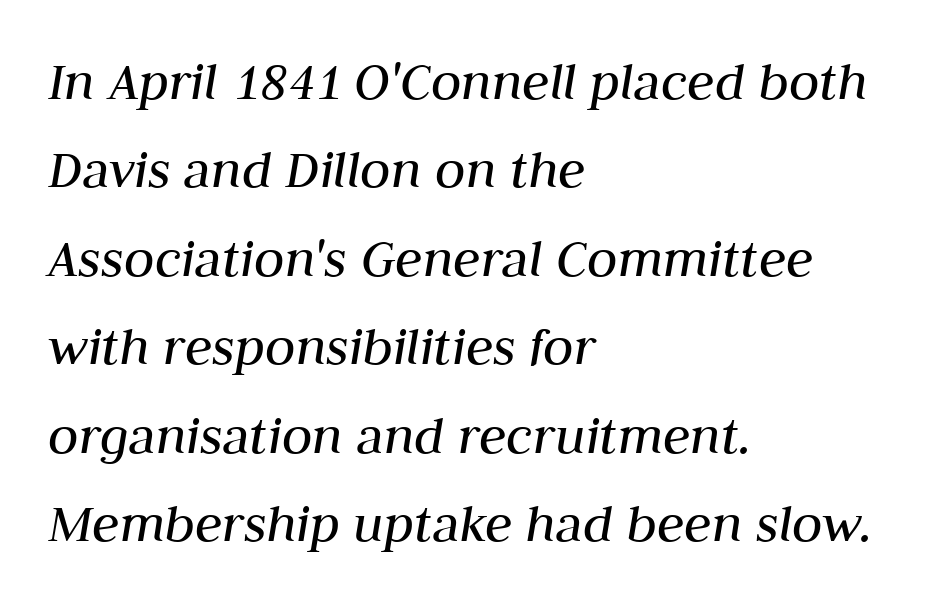
{"italic": "yes", "lean": "right", "slant_degrees": 10, "bold": "no", "weight": "regular", "width": "normal", "stroke_contrast": "medium", "x_height": "medium", "monospaced": "no", "underline": "no", "align": "left", "line_spacing": "normal", "line_spacing_ratio": 1.58, "letter_spacing": "normal", "letter_spacing_em": 0.0, "glyph_px": 56}
